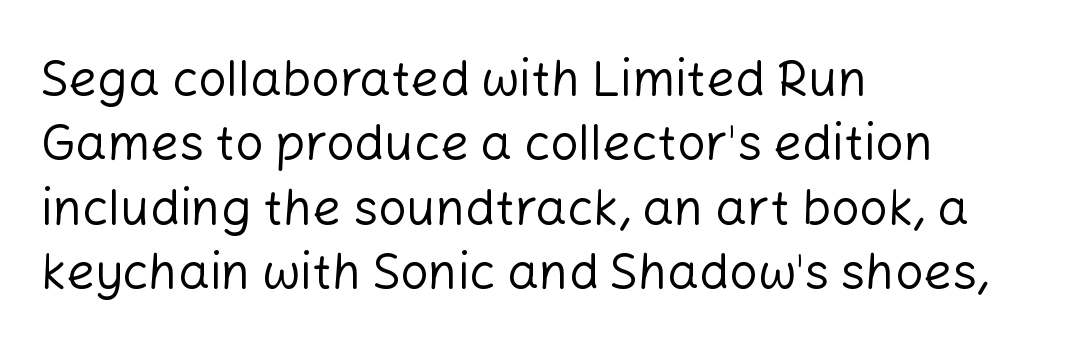
The image shows 50 px regular-weight sans-serif type, upright; set left-aligned, normal line spacing (1.29x), normal letter spacing, not underlined; low stroke contrast and a medium x-height.
